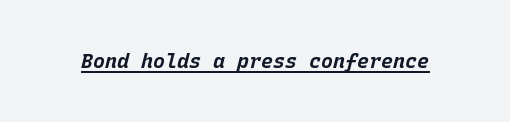
The image shows 20 px bold type, italic (leaning right); set normal letter spacing, underlined.
